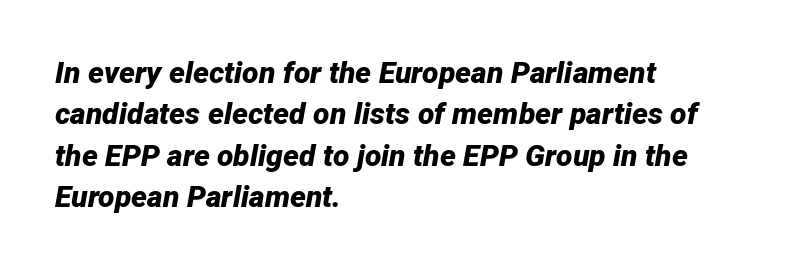
{"italic": "yes", "lean": "right", "slant_degrees": 12, "bold": "yes", "weight": "bold", "width": "normal", "stroke_contrast": "low", "x_height": "medium", "monospaced": "no", "underline": "no", "align": "left", "line_spacing": "normal", "line_spacing_ratio": 1.38, "letter_spacing": "normal", "letter_spacing_em": 0.0, "glyph_px": 30}
